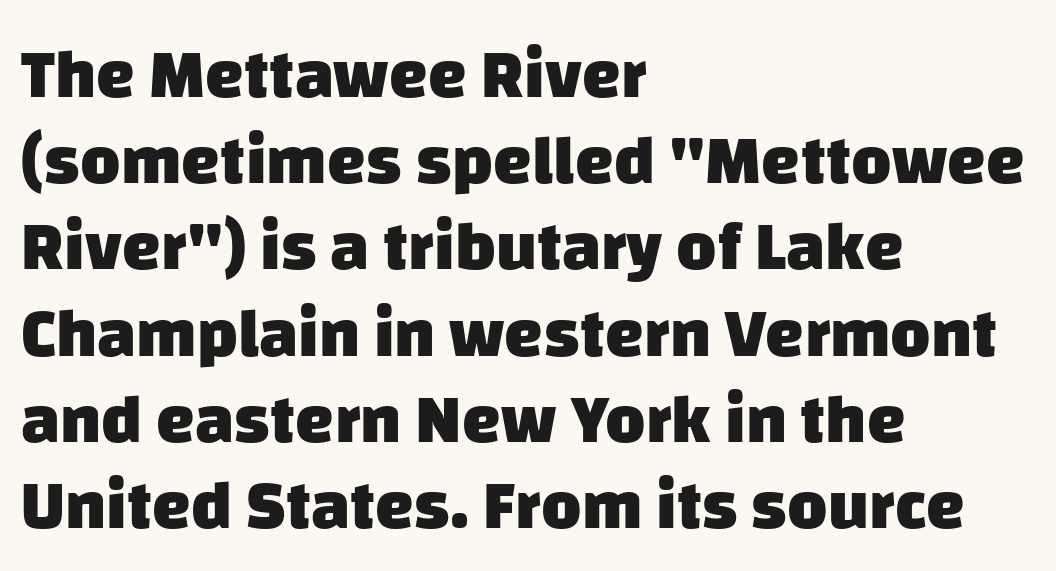
The vertical gap from one line to the next is medium. In terms of letterform style, serifs are entirely absent. The passage shown is not underscored anywhere. The letters are bold, with thick, heavy strokes.
